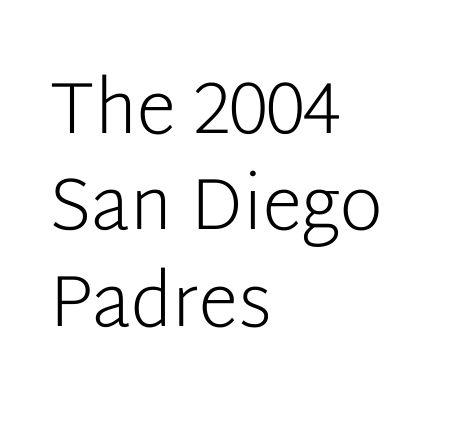
Quick note: underline off. A typesetter would call this proportional, since set widths differ per character. Line starts are locked; line ends wander. Rows of type keep a routine distance in the vertical direction. Every character sits straight up, as roman type does. Heaviness? Minimal to ordinary, like unemphasized prose.
